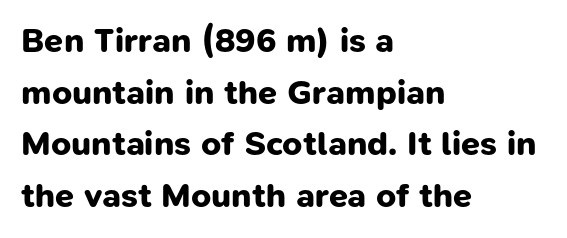
{"serif": "no", "bold": "yes", "weight": "bold", "width": "normal", "stroke_contrast": "low", "x_height": "medium", "monospaced": "no", "underline": "no", "align": "left", "line_spacing": "normal", "line_spacing_ratio": 1.52, "letter_spacing": "normal", "letter_spacing_em": 0.0, "glyph_px": 34}
